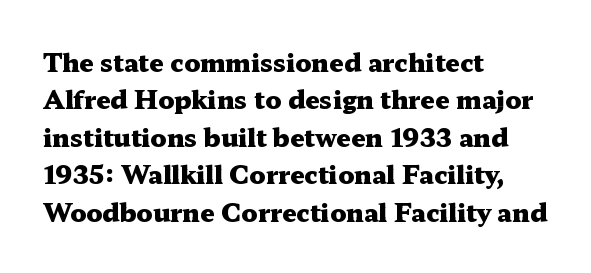
{"italic": "no", "bold": "yes", "underline": "no", "align": "left", "line_spacing": "normal", "line_spacing_ratio": 1.5, "letter_spacing": "normal", "letter_spacing_em": 0.0, "glyph_px": 25}
